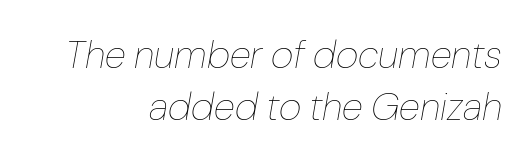
The image shows 39 px thin type, italic (leaning right); set right-aligned, normal line spacing (1.33x), normal letter spacing, not underlined; low stroke contrast and a medium x-height.
